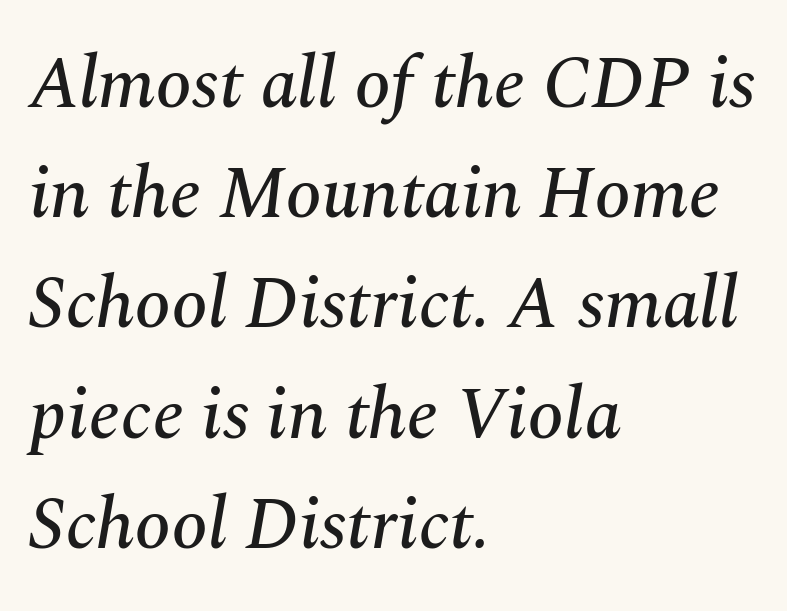
The image shows 73 px serif type, italic (leaning right); set left-aligned, normal line spacing (1.51x), normal letter spacing, not underlined; medium stroke contrast and a medium x-height.
